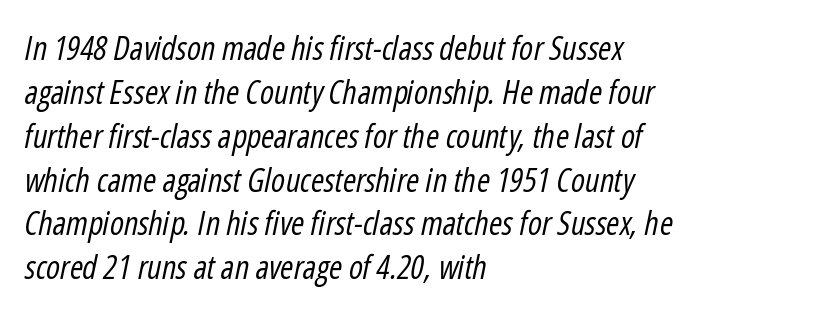
The image shows 32 px regular-weight, condensed type, italic (leaning right); set left-aligned, normal line spacing (1.37x), normal letter spacing, not underlined; low stroke contrast and a medium x-height.
